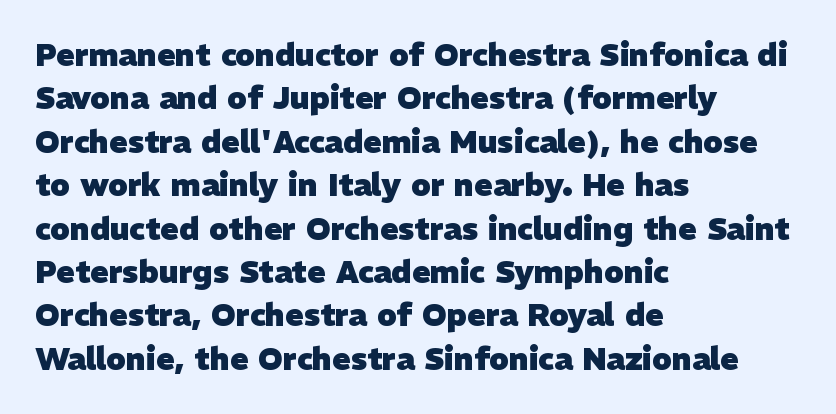
{"serif": "no", "bold": "yes", "weight": "heavy", "width": "normal", "stroke_contrast": "low", "x_height": "medium", "monospaced": "no", "underline": "no", "align": "left", "line_spacing": "normal", "line_spacing_ratio": 1.4, "letter_spacing": "normal", "letter_spacing_em": 0.0, "glyph_px": 31}
